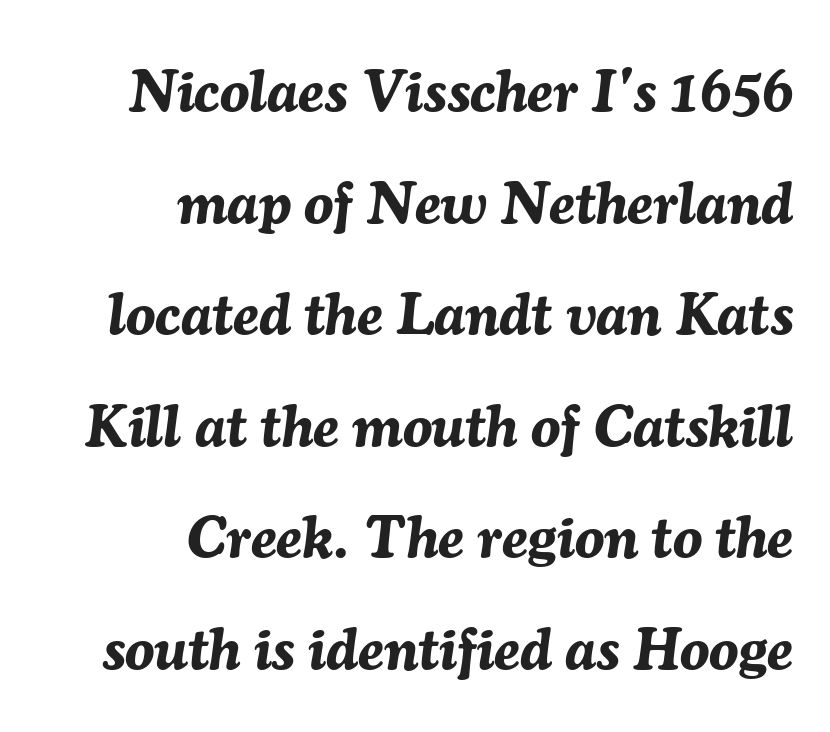
Thick stems and heavy bowls — unmistakably bold. Characters are canted at an angle relative to the baseline's perpendicular. Glyph-to-glyph distance matches everyday printed text. Here the designer chose a conventional face with non-uniform glyph widths. Each row of text sits above clean, open space. Horizontal alignment here is rightward, an uncommon choice for prose.
